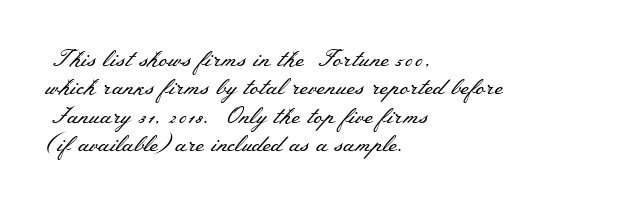
Q: Is the text bold? A: No.
Q: Is the text italic (slanted)? A: Yes.
Q: Is the text underlined? A: No.
Q: How is the paragraph aligned? A: Left-aligned.
Q: Is the spacing between letters normal or unusually wide? A: Normal.
